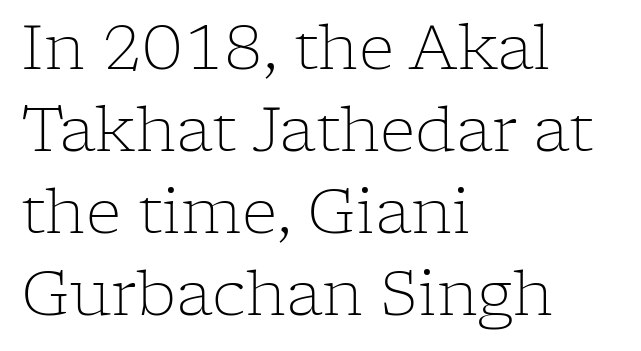
{"serif": "yes", "italic": "no", "bold": "no", "weight": "light", "width": "normal", "stroke_contrast": "low", "x_height": "medium", "monospaced": "no", "underline": "no", "align": "left", "line_spacing": "normal", "line_spacing_ratio": 1.32, "letter_spacing": "normal", "letter_spacing_em": 0.0, "glyph_px": 62}
